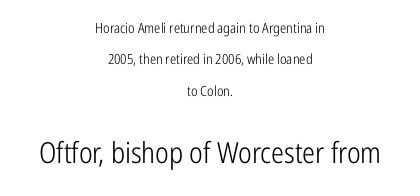
Upright lettering throughout. Nobody drew a line under any word here. The paragraph shown floats in the horizontal middle. Honestly, the letter spacing is just normal — you wouldn't notice it.
